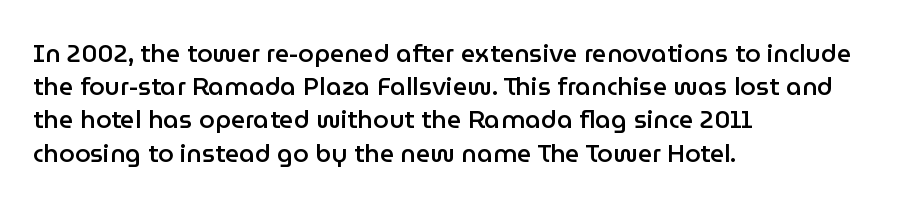
{"italic": "no", "bold": "semi", "underline": "no", "align": "left", "line_spacing": "normal", "line_spacing_ratio": 1.33, "letter_spacing": "normal", "letter_spacing_em": 0.0, "glyph_px": 25}
